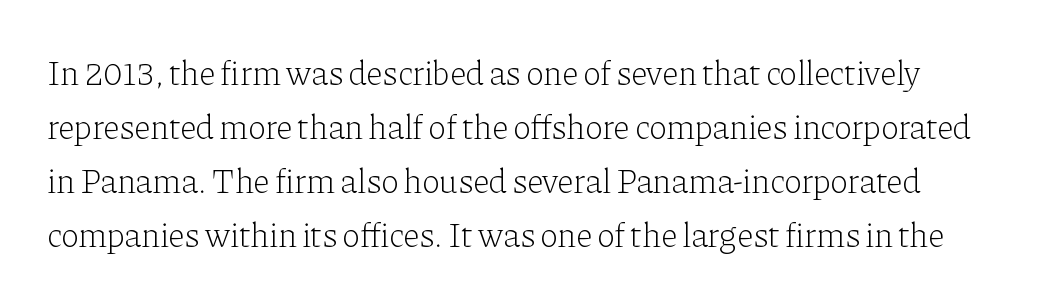
{"serif": "yes", "italic": "no", "bold": "no", "weight": "light", "width": "normal", "stroke_contrast": "low", "x_height": "medium", "monospaced": "no", "underline": "no", "line_spacing": "normal", "line_spacing_ratio": 1.59, "letter_spacing": "normal", "letter_spacing_em": 0.0, "glyph_px": 34}
